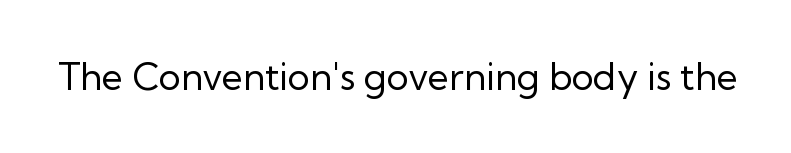
Weight: not bold — regular or lighter. Here the designer chose a conventional face with non-uniform glyph widths. The passage shown is typeset with a sans-serif family. The glyphs are unaccompanied by any horizontal stroke below them. The typography opts for an upright posture over an oblique one. Honestly, the letter spacing is just normal — you wouldn't notice it.
